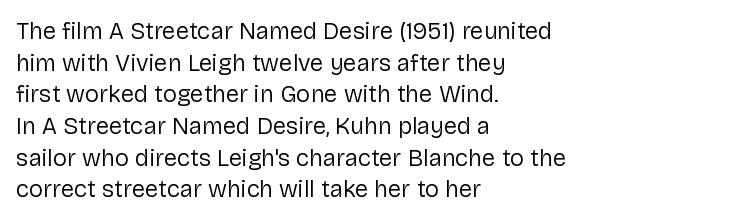
{"italic": "no", "bold": "no", "underline": "no", "align": "left", "line_spacing": "normal", "line_spacing_ratio": 1.32, "letter_spacing": "normal", "letter_spacing_em": 0.0, "glyph_px": 24}
